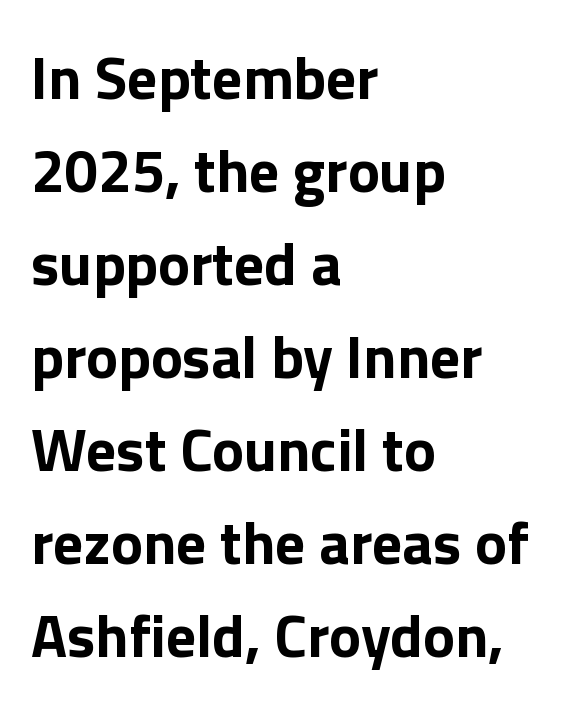
Line spacing here is normal. Teacher's note: observe the even left margin — that is flush-left alignment. Think of a printed novel: that variable character pitch is what you see here. Observe the absence of serifs on each vertical stroke in this sample.
